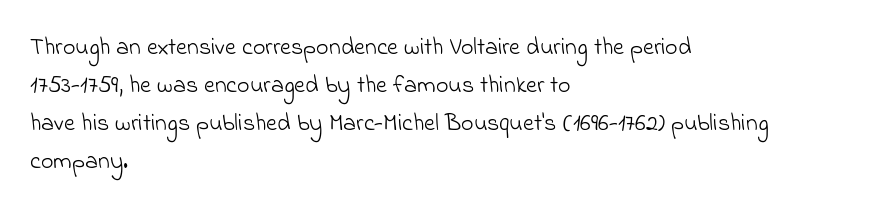
The image shows 24 px text type; set left-aligned, normal line spacing (1.59x), normal letter spacing, not underlined.
